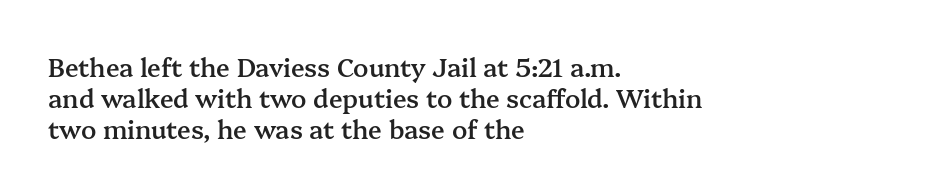
Q: Is the text bold? A: Semi-bold.
Q: Is the text italic (slanted)? A: No, it is upright.
Q: Is the text underlined? A: No.
Q: How is the paragraph aligned? A: Left-aligned.
Q: Is the spacing between letters normal or unusually wide? A: Normal.
